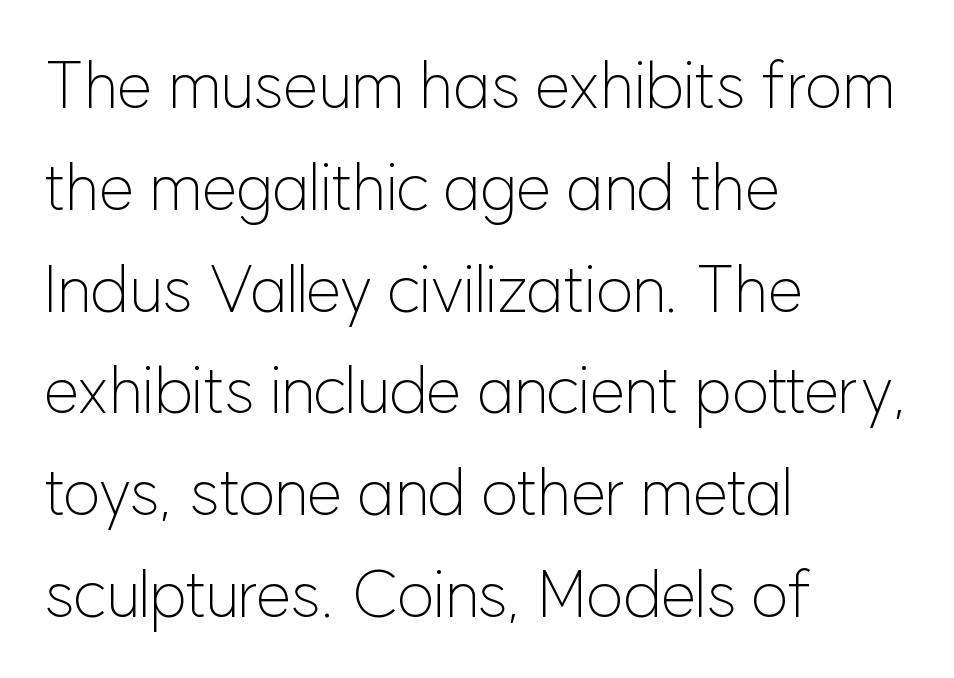
The area under the type is left untouched. Quick note: interline space is typical. The typeface chosen for these lines omits serifs. The letters stand upright; this is a roman face. The paragraph shown leans on its left margin.
